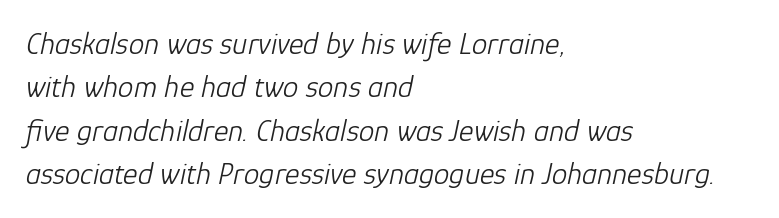
{"italic": "yes", "lean": "right", "slant_degrees": 12, "bold": "no", "weight": "light", "width": "normal", "stroke_contrast": "low", "x_height": "medium", "monospaced": "no", "underline": "no", "align": "left", "line_spacing": "normal", "line_spacing_ratio": 1.4, "letter_spacing": "normal", "letter_spacing_em": 0.0, "glyph_px": 31}
